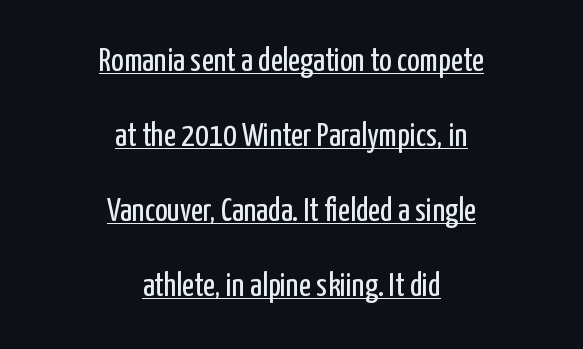
Q: Is the text bold? A: No.
Q: Is the text italic (slanted)? A: No, it is upright.
Q: Is the typeface a serif or a sans-serif typeface? A: Sans-serif.
Q: Is the text underlined? A: Yes.
Q: How is the paragraph aligned? A: Centered.
Q: Is the spacing between letters normal or unusually wide? A: Normal.
Q: Is the spacing between lines tight, normal or loose? A: Loose.
Q: Width (condensed, normal, or wide)? A: Condensed.
Q: Stroke contrast? A: Low.
Q: x-height? A: Medium.
Q: Monospaced? A: No.
